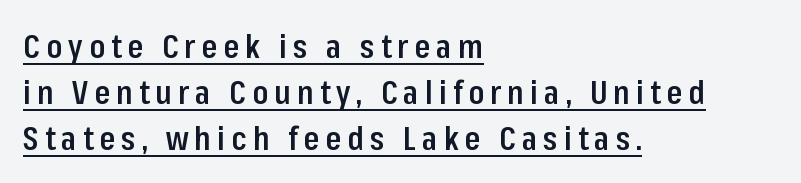
Q: Is the text bold? A: Semi-bold.
Q: Is the text italic (slanted)? A: No, it is upright.
Q: Is the typeface a serif or a sans-serif typeface? A: Sans-serif.
Q: Is the text underlined? A: Yes.
Q: How is the paragraph aligned? A: Left-aligned.
Q: Is the spacing between lines tight, normal or loose? A: Normal.
Q: Width (condensed, normal, or wide)? A: Condensed.
Q: Stroke contrast? A: Low.
Q: x-height? A: Medium.
Q: Monospaced? A: No.
